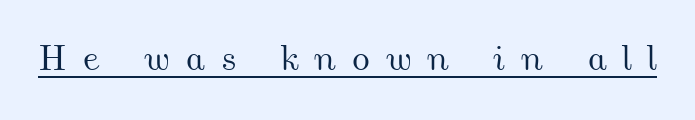
{"width": "wide", "stroke_contrast": "medium", "x_height": "small", "monospaced": "no", "underline": "yes", "letter_spacing": "wide", "letter_spacing_em": 0.42, "glyph_px": 36}
